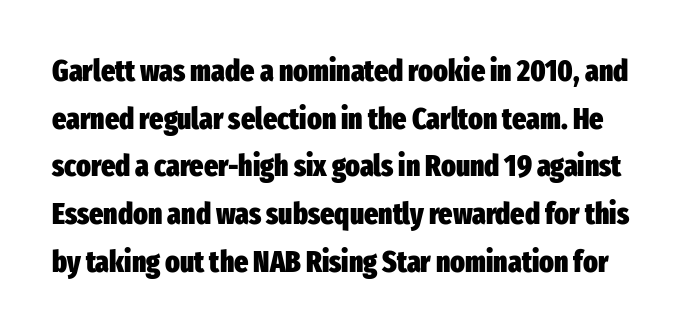
Q: Is the text bold? A: Yes.
Q: Is the text italic (slanted)? A: No, it is upright.
Q: Is the typeface a serif or a sans-serif typeface? A: Sans-serif.
Q: Is the text underlined? A: No.
Q: Is the spacing between letters normal or unusually wide? A: Normal.
Q: Is the spacing between lines tight, normal or loose? A: Normal.
Q: Width (condensed, normal, or wide)? A: Condensed.
Q: Stroke contrast? A: Low.
Q: x-height? A: Medium.
Q: Monospaced? A: No.
